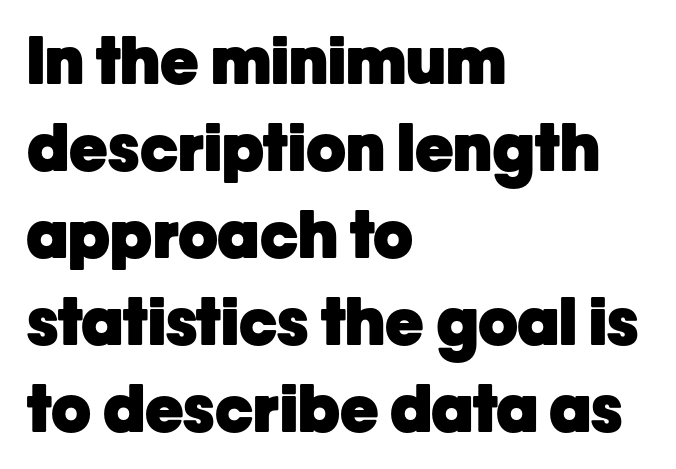
Q: Is the text bold? A: Yes.
Q: Is the text italic (slanted)? A: No, it is upright.
Q: Is the typeface a serif or a sans-serif typeface? A: Sans-serif.
Q: Is the text underlined? A: No.
Q: How is the paragraph aligned? A: Left-aligned.
Q: Is the spacing between letters normal or unusually wide? A: Normal.
Q: Is the spacing between lines tight, normal or loose? A: Normal.
Q: Width (condensed, normal, or wide)? A: Normal.
Q: Stroke contrast? A: Low.
Q: x-height? A: Medium.
Q: Monospaced? A: No.
